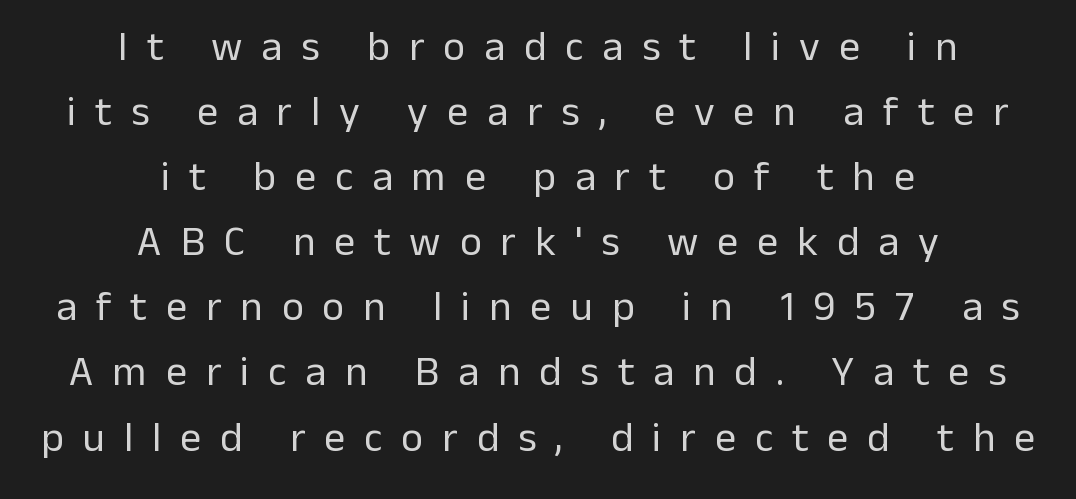
This sample is center-justified, so both line endings float freely. The rendering uses natural spacing where letterforms have individual widths. The lettering holds an erect, upright posture throughout. Each word looks stretched out because of the extra space between its letters. Heft: none added — not bold. Rows of type keep a routine distance in the vertical direction.
